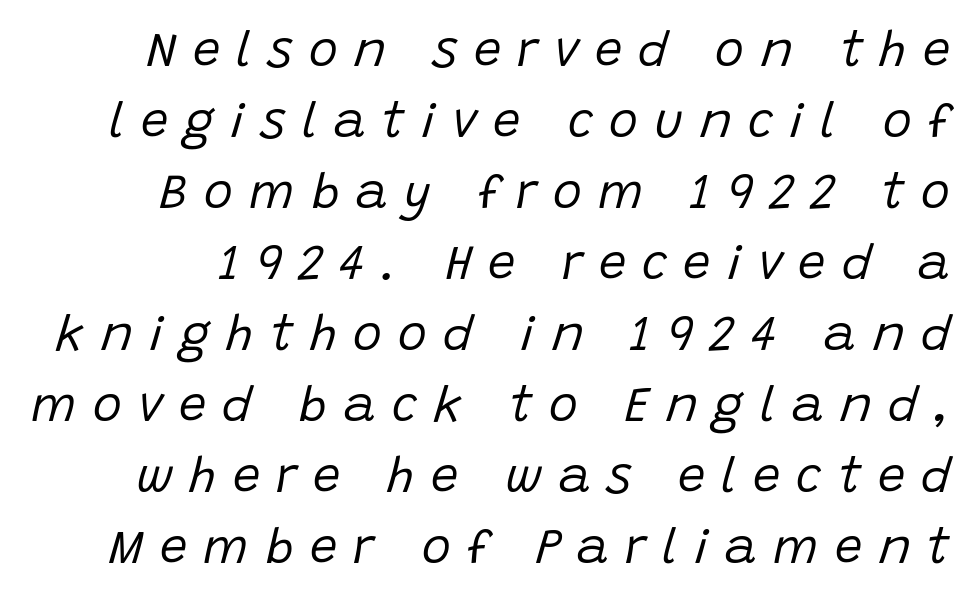
Q: Is the text bold? A: No.
Q: Is the text italic (slanted)? A: Yes, it leans right by about 15 degrees.
Q: Is the text underlined? A: No.
Q: Is the spacing between letters normal or unusually wide? A: Unusually wide.
Q: Is the spacing between lines tight, normal or loose? A: Normal.
Q: Width (condensed, normal, or wide)? A: Normal.
Q: Stroke contrast? A: Low.
Q: x-height? A: Large.
Q: Monospaced? A: No.
